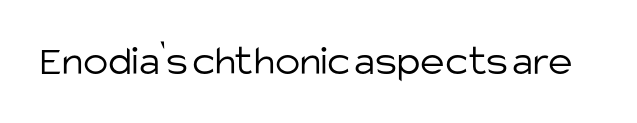
Q: Is the text bold? A: No.
Q: Is the text italic (slanted)? A: No, it is upright.
Q: Is the typeface a serif or a sans-serif typeface? A: Sans-serif.
Q: Is the text underlined? A: No.
Q: Is the spacing between letters normal or unusually wide? A: Normal.
Q: Width (condensed, normal, or wide)? A: Normal.
Q: Stroke contrast? A: Low.
Q: x-height? A: Large.
Q: Monospaced? A: No.
